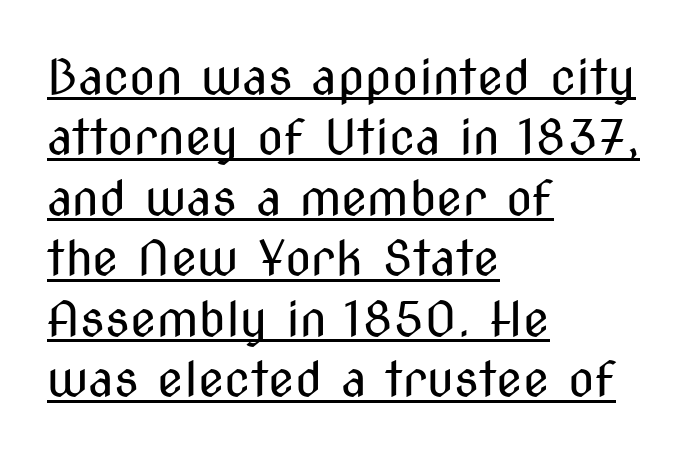
Q: Is the text bold? A: No.
Q: Is the text italic (slanted)? A: No, it is upright.
Q: Is the typeface a serif or a sans-serif typeface? A: Sans-serif.
Q: Is the text underlined? A: Yes.
Q: How is the paragraph aligned? A: Left-aligned.
Q: Is the spacing between letters normal or unusually wide? A: Normal.
Q: Is the spacing between lines tight, normal or loose? A: Normal.
Q: Width (condensed, normal, or wide)? A: Condensed.
Q: Stroke contrast? A: Medium.
Q: x-height? A: Medium.
Q: Monospaced? A: No.
